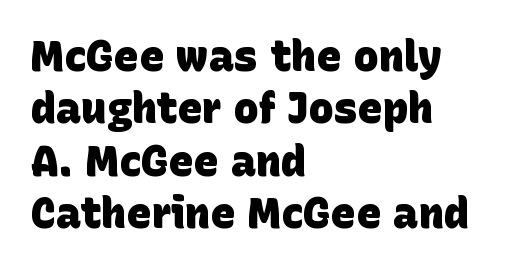
The image shows 42 px heavy sans-serif type; set left-aligned, normal line spacing (1.25x), normal letter spacing, not underlined; low stroke contrast and a large x-height.
